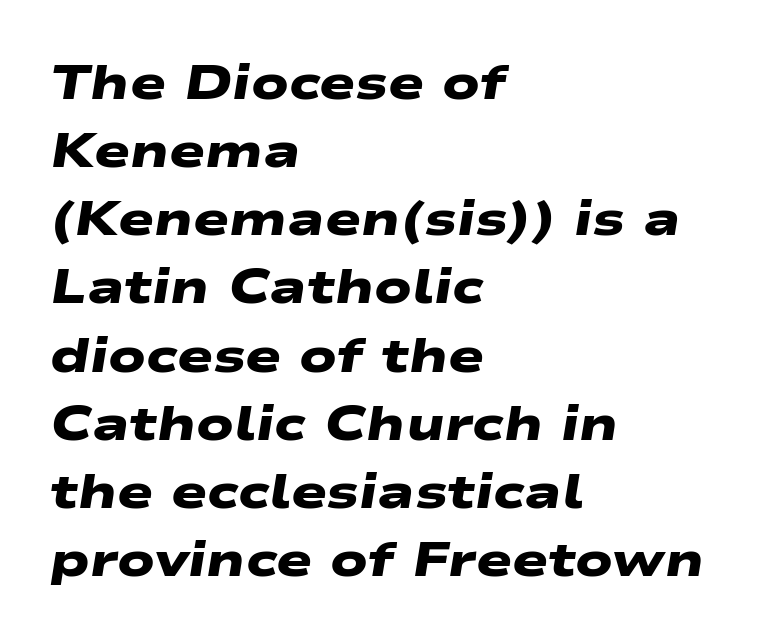
The image shows 48 px heavy, wide sans-serif type; set left-aligned, normal line spacing (1.42x), normal letter spacing, not underlined; low stroke contrast and a medium x-height.
